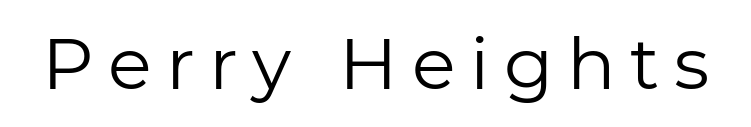
The image shows 72 px regular-weight sans-serif type, upright; set unusually wide letter spacing (+0.2 em), not underlined; low stroke contrast and a medium x-height.
